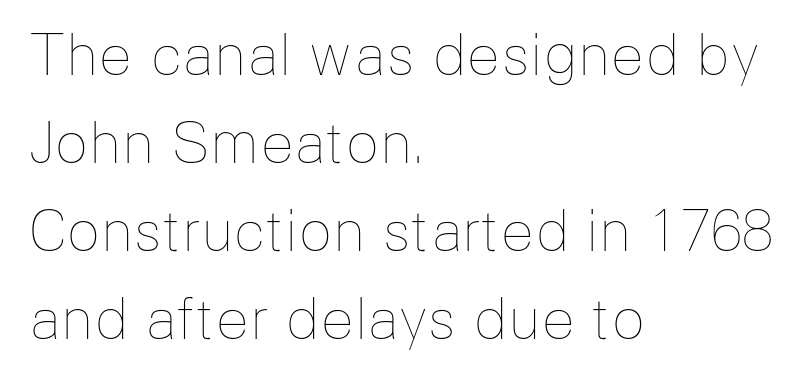
Q: Is the text bold? A: No.
Q: Is the text italic (slanted)? A: No, it is upright.
Q: Is the text underlined? A: No.
Q: How is the paragraph aligned? A: Left-aligned.
Q: Is the spacing between letters normal or unusually wide? A: Normal.
Q: Is the spacing between lines tight, normal or loose? A: Normal.
Q: Width (condensed, normal, or wide)? A: Normal.
Q: Stroke contrast? A: Low.
Q: x-height? A: Medium.
Q: Monospaced? A: No.
